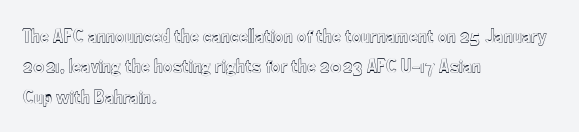
{"italic": "no", "underline": "no", "align": "left", "line_spacing": "normal", "line_spacing_ratio": 1.52, "letter_spacing": "normal", "letter_spacing_em": 0.0, "glyph_px": 20}
